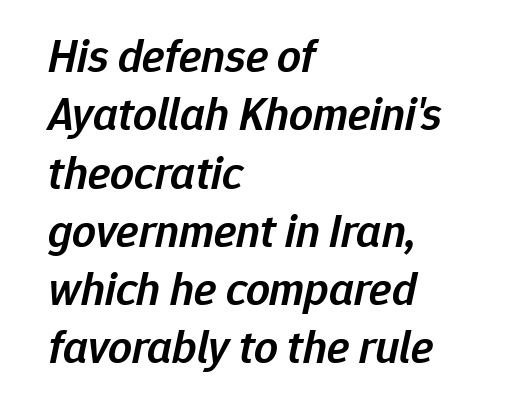
The characters look somewhat weighty, a semibold short of true bold. Words float on clear page, feet unadorned. Character widths vary here, with narrow letters taking less room than wide ones. If you drew a line through each stem, it would be angled. The compositor pushed each line to the left boundary.
